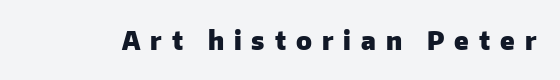
Q: Is the text bold? A: Yes.
Q: Is the text italic (slanted)? A: No, it is upright.
Q: Is the text underlined? A: No.
Q: Is the spacing between letters normal or unusually wide? A: Unusually wide.
